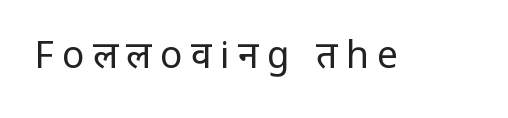
{"serif": "no", "italic": "no", "bold": "no", "weight": "regular", "width": "condensed", "stroke_contrast": "low", "x_height": "large", "monospaced": "no", "underline": "no", "letter_spacing": "wide", "letter_spacing_em": 0.23, "glyph_px": 37}
